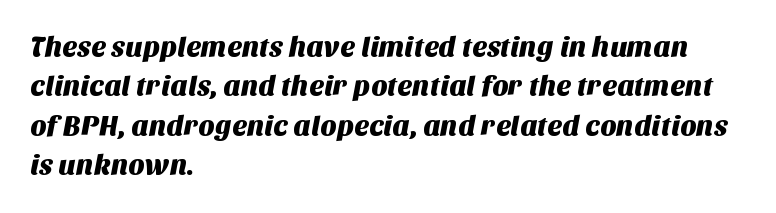
Note: no serifs on the glyphs. Normally led — the rows are evenly, conventionally spaced. Spacing between characters is what you'd get straight out of the box. Visually the block forms a straight wall on the left and a jagged coastline on the right.
